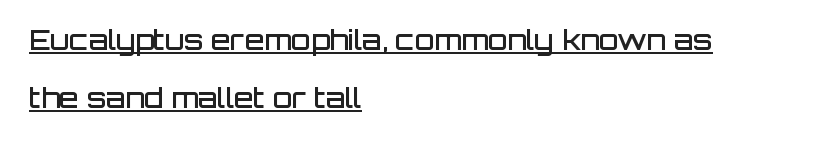
{"serif": "no", "italic": "no", "bold": "semi", "weight": "semibold", "width": "normal", "stroke_contrast": "low", "x_height": "large", "monospaced": "no", "underline": "yes", "align": "left", "line_spacing": "loose", "line_spacing_ratio": 2.08, "letter_spacing": "normal", "letter_spacing_em": 0.0, "glyph_px": 28}
